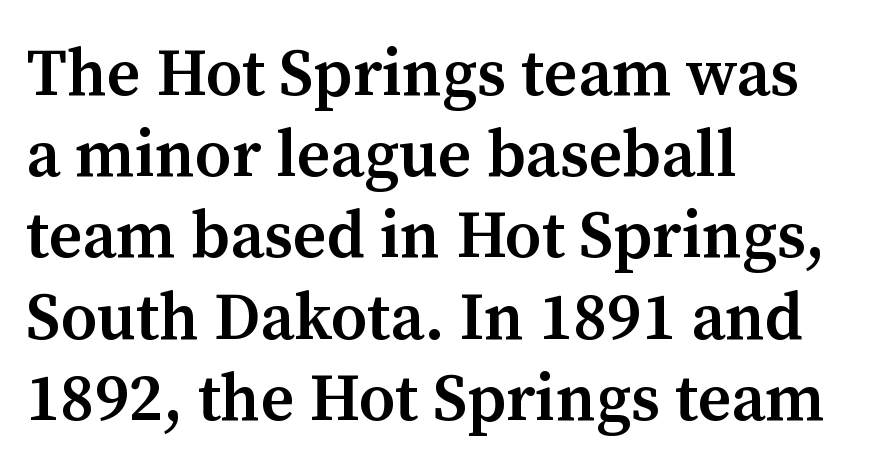
{"serif": "yes", "italic": "no", "bold": "semi", "weight": "semibold", "width": "normal", "stroke_contrast": "medium", "x_height": "medium", "monospaced": "no", "underline": "no", "align": "left", "line_spacing_ratio": 1.23, "letter_spacing": "normal", "letter_spacing_em": 0.0, "glyph_px": 66}
